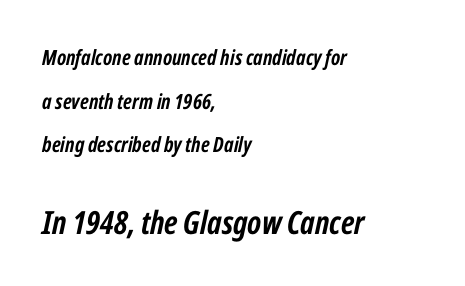
The image shows 32 px semibold, condensed type, italic (leaning right); set left-aligned, loose line spacing (2.08x), normal letter spacing, not underlined; the second (bottom) block is 1.52x larger; low stroke contrast and a medium x-height.
